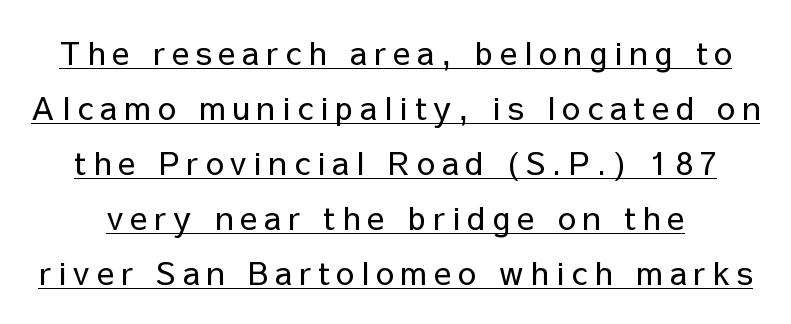
The image shows 32 px regular-weight sans-serif type, upright; set line spacing 1.72x, unusually wide letter spacing (+0.22 em), underlined; low stroke contrast and a medium x-height.
